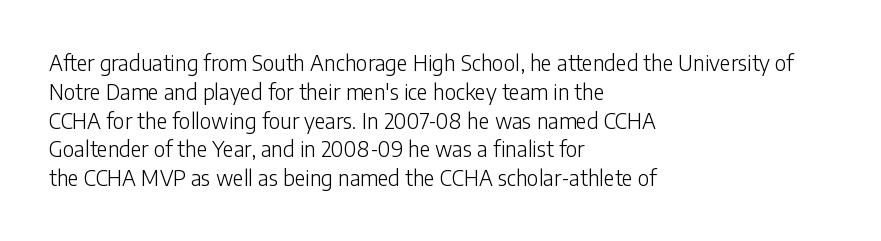
Each new line begins a customary step beneath the previous one. Stems here are at most as thick as an everyday book face. Words appear dense and cohesive because spacing is normal. Descenders hang freely into open space. The axis of the letterforms is exactly vertical.
